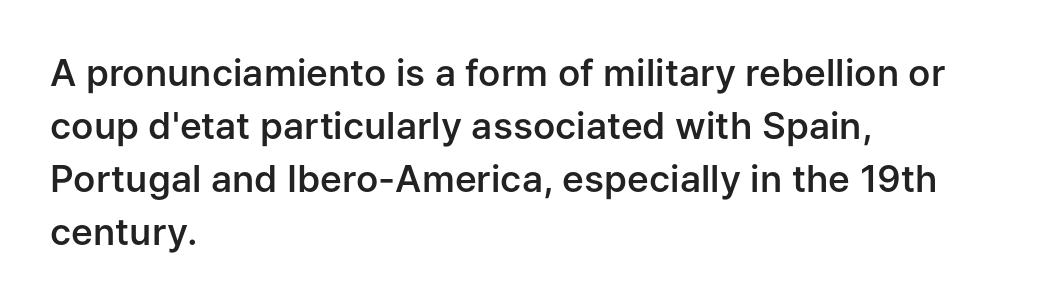
The designer went with a sans here, leaving each stem footless. The face used here is proportionally spaced, like ordinary book or web type. Does the weight exceed regular? Yes, but only to semibold. Does the lettering tilt? It doesn't — this is upright. The space directly below the letters is spotless. The lines sit at an ordinary, default distance from one another.
